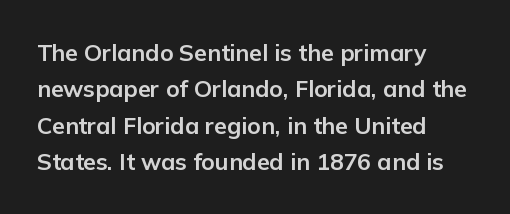
The image shows 23 px bold type, upright; set left-aligned, normal line spacing (1.58x), normal letter spacing, not underlined.
